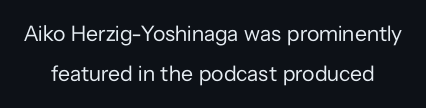
Nobody drew a line under any word here. Caption: face not bold, strokes unweighted. These lines were composed using upright roman letters. The face used here is rendered with its standard letterfit.
